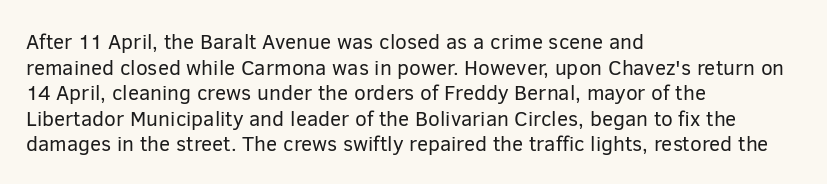
{"italic": "no", "bold": "no", "underline": "no", "align": "left", "line_spacing_ratio": 1.22, "letter_spacing": "normal", "letter_spacing_em": 0.0, "glyph_px": 21}
